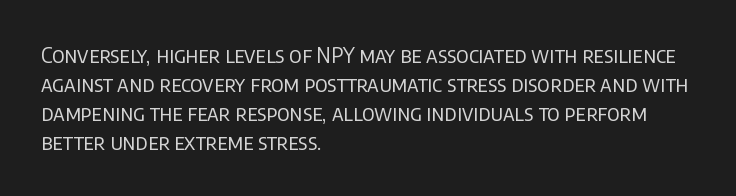
{"italic": "no", "bold": "no", "underline": "no", "align": "left", "line_spacing": "normal", "line_spacing_ratio": 1.38, "letter_spacing": "normal", "letter_spacing_em": 0.0, "glyph_px": 21}
